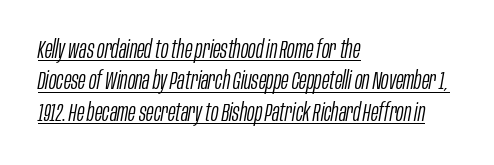
{"italic": "yes", "lean": "right", "slant_degrees": 10, "bold": "no", "underline": "yes", "align": "left", "line_spacing": "normal", "line_spacing_ratio": 1.26, "letter_spacing": "normal", "letter_spacing_em": 0.0, "glyph_px": 25}
